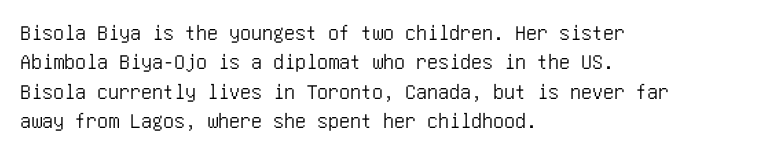
Q: Is the text italic (slanted)? A: No, it is upright.
Q: Is the text underlined? A: No.
Q: How is the paragraph aligned? A: Left-aligned.
Q: Is the spacing between letters normal or unusually wide? A: Normal.
Q: Is the spacing between lines tight, normal or loose? A: Normal.
